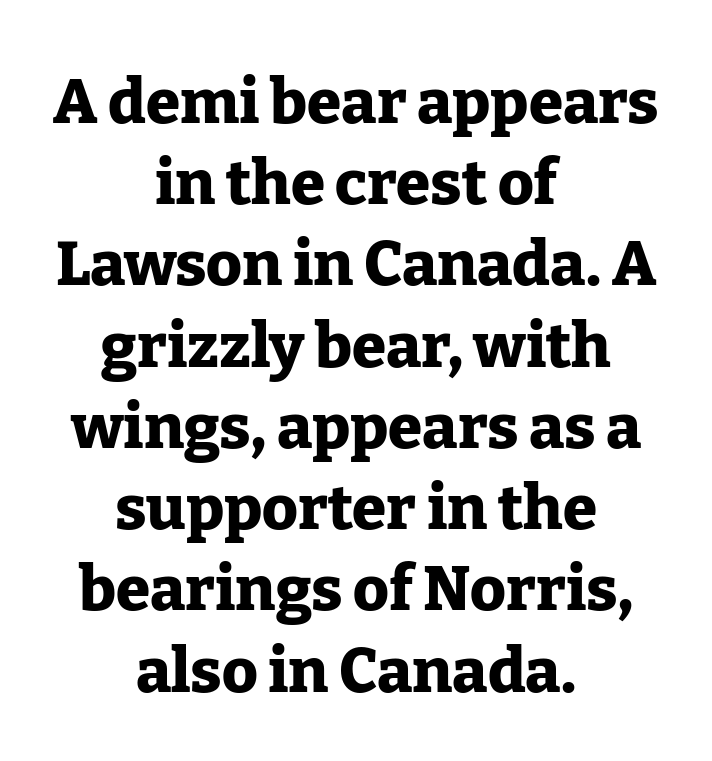
{"serif": "yes", "italic": "no", "bold": "yes", "weight": "heavy", "width": "normal", "stroke_contrast": "low", "x_height": "medium", "monospaced": "no", "underline": "no", "align": "center", "line_spacing": "normal", "line_spacing_ratio": 1.31, "letter_spacing": "normal", "letter_spacing_em": 0.0, "glyph_px": 62}
